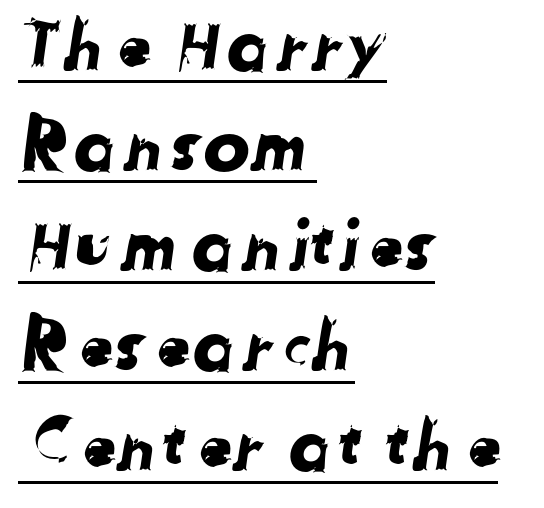
Serifs: no, the terminals of the letterforms are clean. Note the varied advance widths — an 'i' is clearly narrower than an 'm'. The line-height multiplier appears to be the usual default. This sample carries an underscore along the baseline area. The compositor pushed each line to the left boundary.
